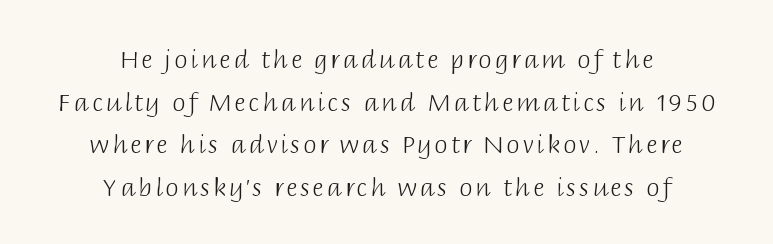
Q: Is the text bold? A: No.
Q: Is the text italic (slanted)? A: No, it is upright.
Q: Is the text underlined? A: No.
Q: How is the paragraph aligned? A: Centered.
